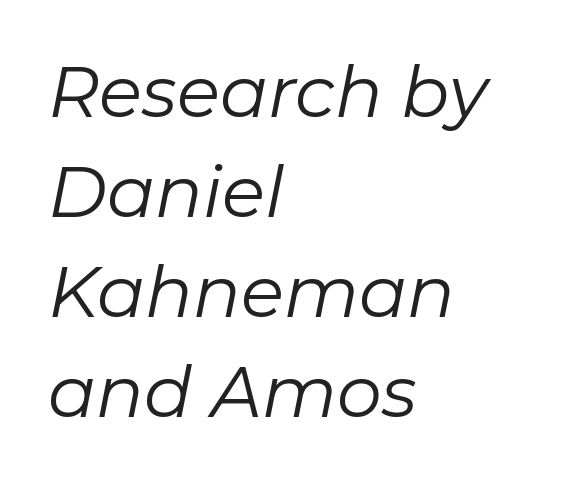
The image shows 71 px regular-weight type, italic (leaning right); set left-aligned, normal line spacing (1.41x), normal letter spacing, not underlined; low stroke contrast and a medium x-height.
